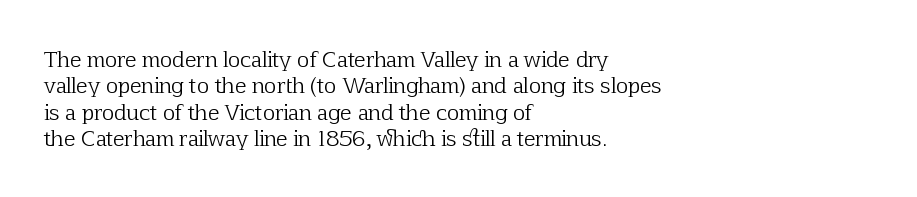
{"italic": "no", "bold": "no", "underline": "no", "align": "left", "line_spacing": "normal", "line_spacing_ratio": 1.26, "letter_spacing": "normal", "letter_spacing_em": 0.0, "glyph_px": 21}
